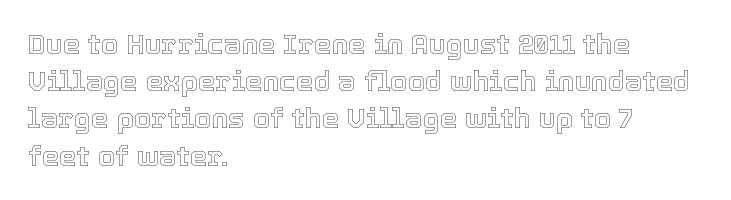
Line beginnings align vertically; line endings do not. This sample has the flowing, uneven cadence of proportional lettering. Honestly, there is no underline to notice here at all. Between one letter and the next there's only the usual sliver of space.
